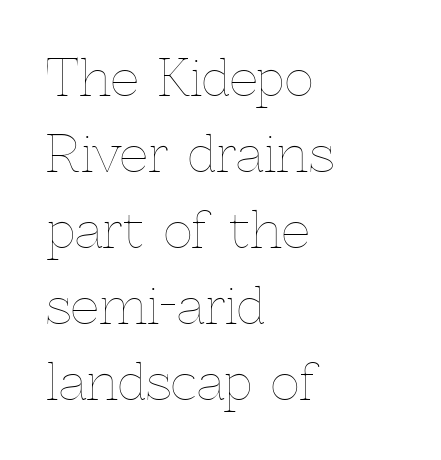
{"italic": "no", "bold": "no", "weight": "thin", "width": "normal", "x_height": "medium", "monospaced": "no", "underline": "no", "align": "left", "line_spacing": "normal", "line_spacing_ratio": 1.52, "letter_spacing": "normal", "letter_spacing_em": 0.0, "glyph_px": 50}
